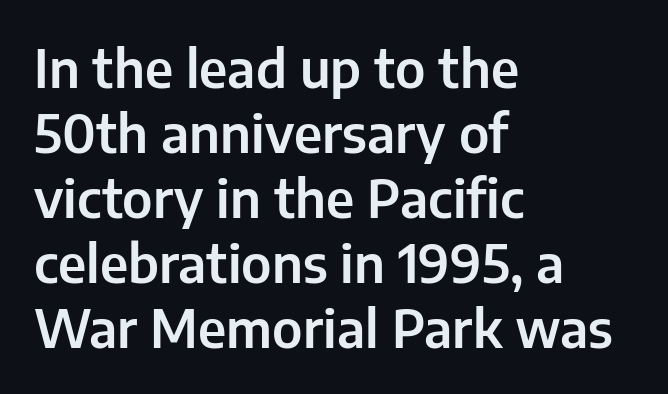
Each new line begins a customary step beneath the previous one. Words appear dense and cohesive because spacing is normal. Check under the words: just untouched page. You could not count columns in this text — the font is proportionally spaced. No italicization has been applied; the sample stays upright. The rendering anchors every line to the left-hand side.
